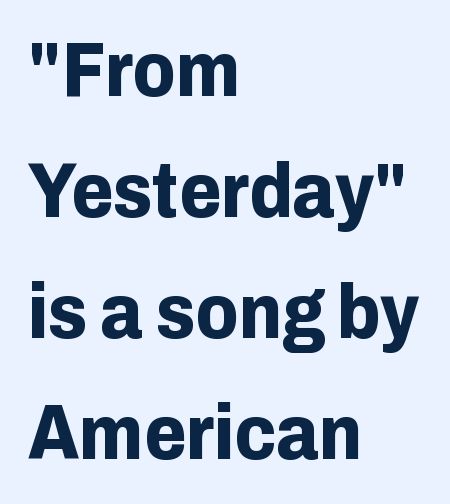
{"serif": "no", "italic": "no", "bold": "yes", "weight": "bold", "width": "normal", "stroke_contrast": "low", "x_height": "medium", "monospaced": "no", "underline": "no", "align": "left", "line_spacing": "normal", "line_spacing_ratio": 1.57, "letter_spacing": "normal", "letter_spacing_em": 0.0, "glyph_px": 77}
